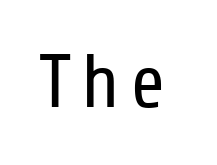
Only glyphs here, with clear space below each row. Note: no serifs on the glyphs. Looks like regular typesetting: each glyph gets only the width it needs. The font is comparable to plain body text, perhaps lighter. Nope, not italic — everything's standing straight.
